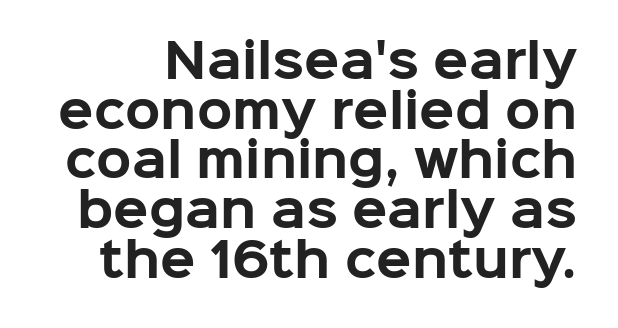
{"serif": "no", "italic": "no", "bold": "yes", "weight": "bold", "width": "normal", "stroke_contrast": "low", "x_height": "medium", "monospaced": "no", "underline": "no", "line_spacing": "tight", "line_spacing_ratio": 1.08, "letter_spacing": "normal", "letter_spacing_em": 0.0, "glyph_px": 46}
